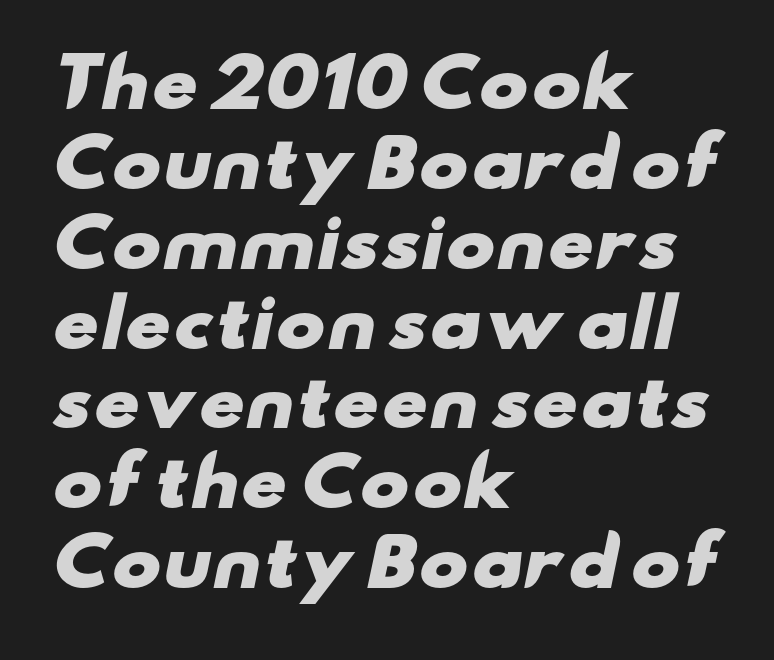
Set as a true bold cut, around the 700 mark. Stroke terminals: plain, sans-serif. The letters advance in unequal steps, a hallmark of proportional type. Short and long lines alike share a common starting point at left. Honestly, there is no underline to notice here at all.
